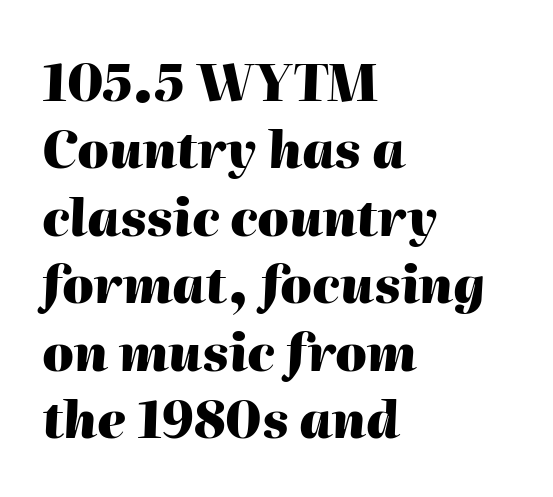
Think of a printed novel: that variable character pitch is what you see here. Lines of text with bare space underneath. Weight: bold. The lines in this sample share a left origin and differ only in where they stop.
